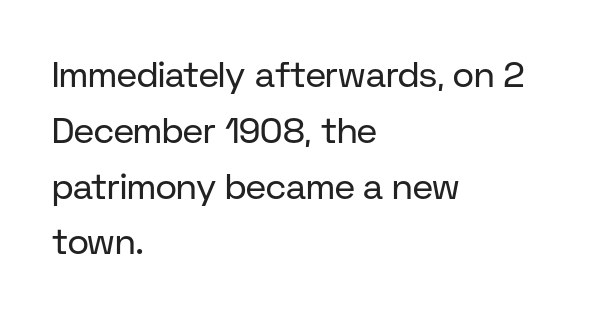
Each row of text sits above clean, open space. Vertically, the passage feels balanced, rows spaced as you'd expect. The letters carry no serifs — their stems end cleanly without finishing strokes. Left-aligned paragraph, ragged on the right. The specimen reads as upright at a glance.
